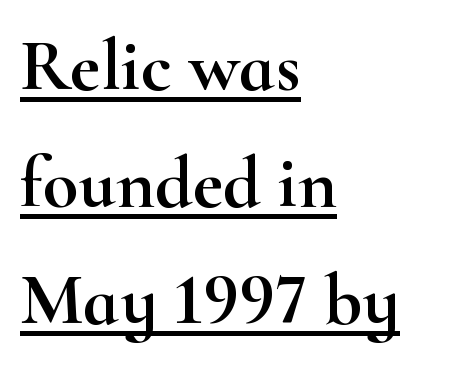
The image shows 74 px wide serif type, upright; set left-aligned, normal line spacing (1.58x), normal letter spacing, underlined; high stroke contrast and a small x-height.
